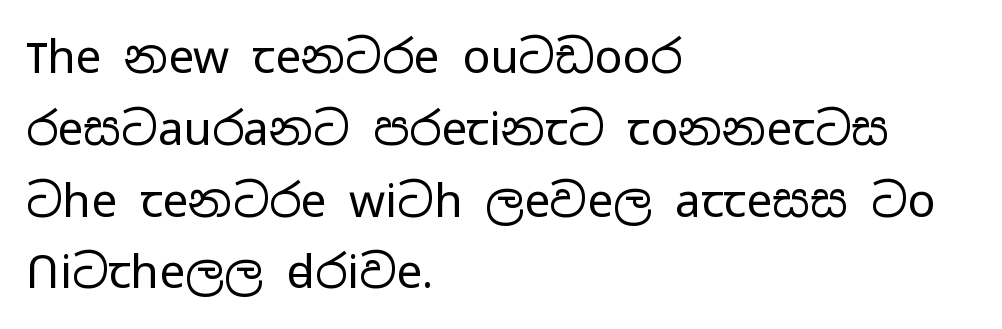
The image shows 46 px regular-weight, wide sans-serif type, upright; set left-aligned, normal line spacing (1.56x), normal letter spacing, not underlined; low stroke contrast and a medium x-height.
